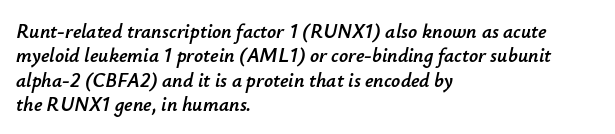
The image shows 20 px text type, italic (leaning right); set left-aligned, line spacing 1.22x, normal letter spacing, not underlined.
